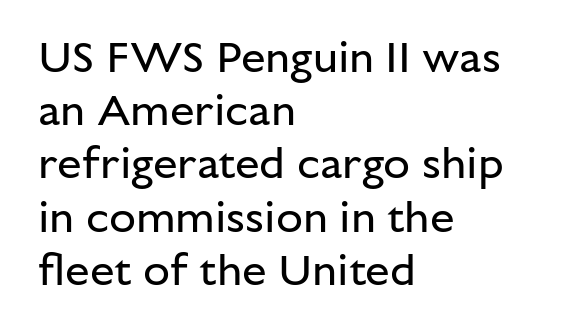
Q: Is the text bold? A: No.
Q: Is the text italic (slanted)? A: No, it is upright.
Q: Is the typeface a serif or a sans-serif typeface? A: Sans-serif.
Q: Is the text underlined? A: No.
Q: How is the paragraph aligned? A: Left-aligned.
Q: Is the spacing between letters normal or unusually wide? A: Normal.
Q: Width (condensed, normal, or wide)? A: Normal.
Q: Stroke contrast? A: Low.
Q: x-height? A: Medium.
Q: Monospaced? A: No.
